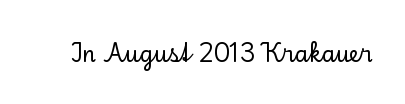
Tall strokes in this sample are plumb rather than angled. Short note: letters normally spaced. Lines of text with bare space underneath.
